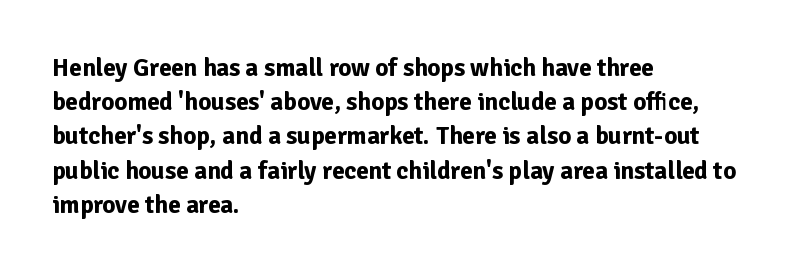
{"italic": "no", "bold": "yes", "underline": "no", "align": "left", "line_spacing": "normal", "line_spacing_ratio": 1.37, "letter_spacing": "normal", "letter_spacing_em": 0.0, "glyph_px": 25}
